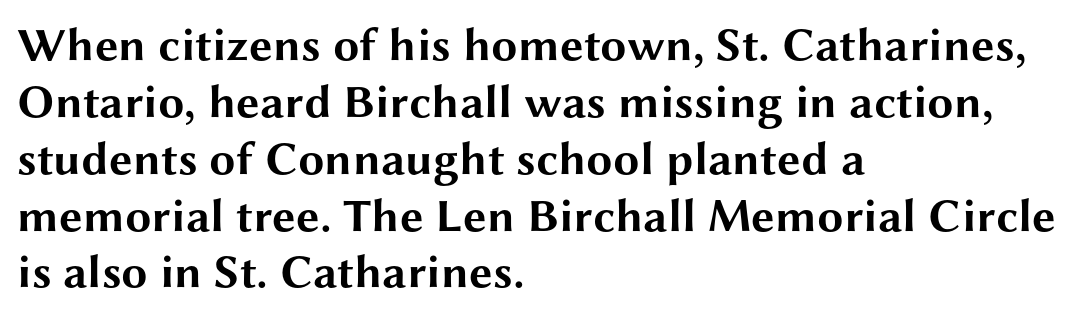
{"serif": "no", "italic": "no", "bold": "yes", "weight": "bold", "width": "wide", "stroke_contrast": "medium", "x_height": "medium", "monospaced": "no", "underline": "no", "align": "left", "line_spacing_ratio": 1.21, "letter_spacing": "normal", "letter_spacing_em": 0.0, "glyph_px": 47}
